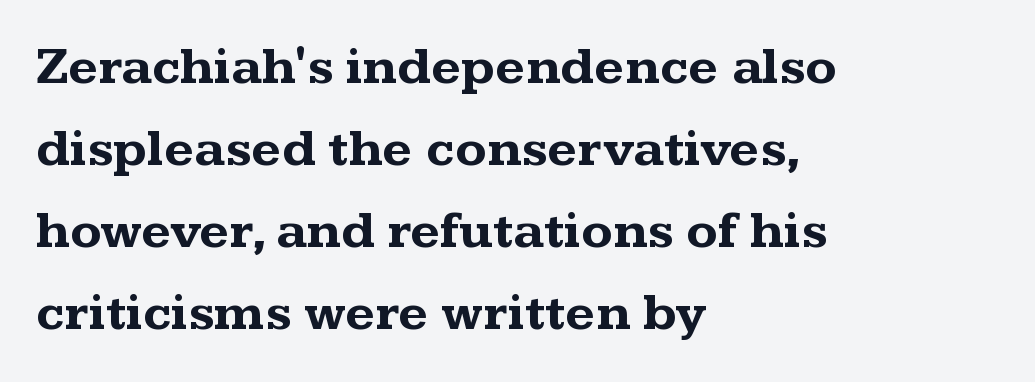
Q: Is the text bold? A: Yes.
Q: Is the text italic (slanted)? A: No, it is upright.
Q: Is the typeface a serif or a sans-serif typeface? A: Serif.
Q: Is the text underlined? A: No.
Q: How is the paragraph aligned? A: Left-aligned.
Q: Is the spacing between letters normal or unusually wide? A: Normal.
Q: Is the spacing between lines tight, normal or loose? A: Normal.
Q: Width (condensed, normal, or wide)? A: Wide.
Q: Stroke contrast? A: Medium.
Q: x-height? A: Medium.
Q: Monospaced? A: No.
